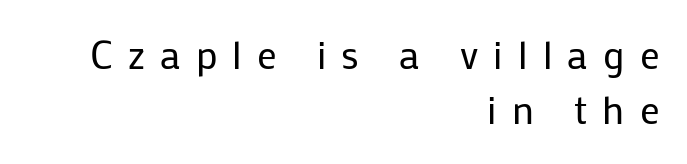
I'd call this a sans setting — the letters go barefoot. Is there much room between lines? A standard amount, neither cramped nor airy. Think standard paragraph weight, or any step lighter than that. You can tell it's not italic because the verticals are truly vertical. A typesetter would call this heavily tracked-out type. Short and long lines alike share a common ending point at right.
